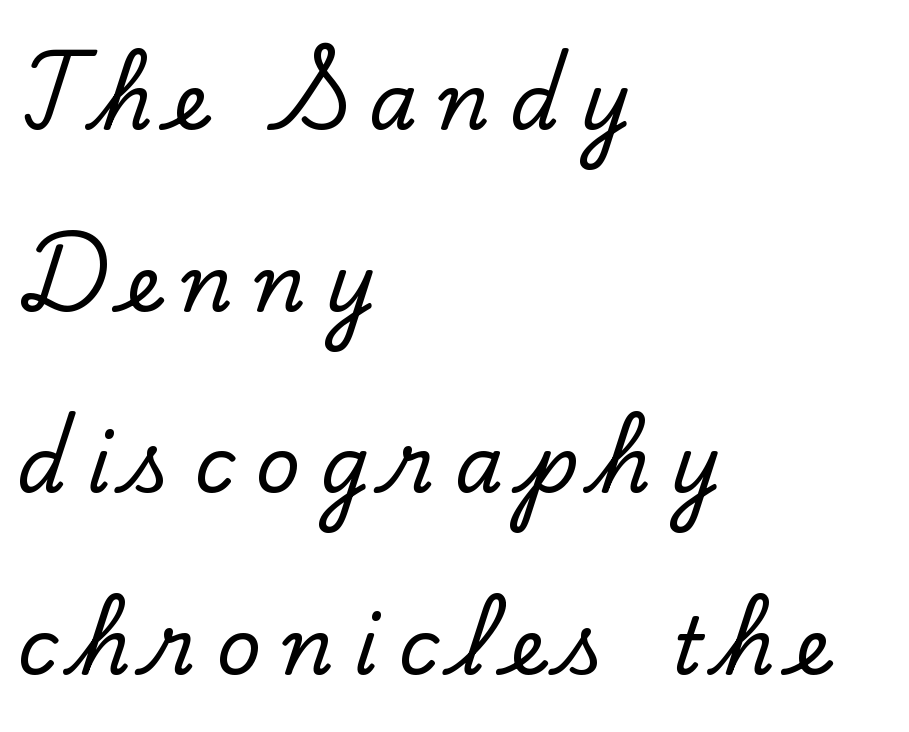
Each line starts at the same left margin while the right side varies. Small tapered or slab feet sit at the stroke ends, so this counts as serif. The face used here is proportionally spaced, like ordinary book or web type. Plain, unruled lines of type. What stands out about the letter spacing? Its width — letters are far apart.
